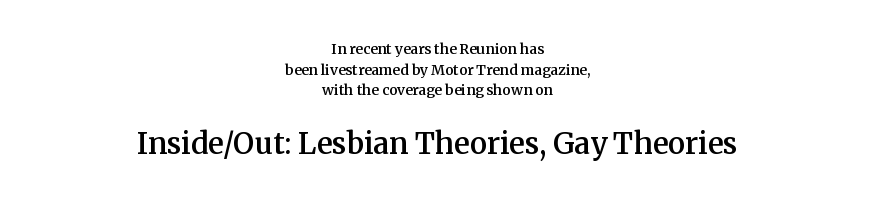
{"serif": "yes", "italic": "no", "bold": "semi", "weight": "semibold", "width": "normal", "stroke_contrast": "medium", "x_height": "medium", "monospaced": "no", "underline": "no", "align": "center", "line_spacing": "normal", "line_spacing_ratio": 1.48, "letter_spacing": "normal", "letter_spacing_em": 0.0, "larger_block": "second", "size_ratio": 2.07, "glyph_px": 29}
